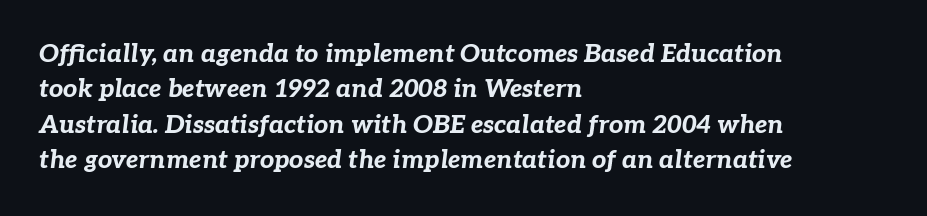
{"italic": "yes", "lean": "right", "slant_degrees": 7, "bold": "yes", "underline": "no", "align": "left", "line_spacing": "normal", "line_spacing_ratio": 1.42, "letter_spacing": "normal", "letter_spacing_em": 0.0, "glyph_px": 25}
